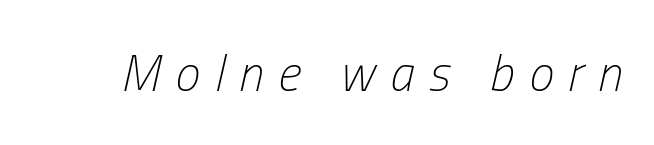
Q: Is the text bold? A: No.
Q: Is the text italic (slanted)? A: Yes, it leans right by about 13 degrees.
Q: Is the text underlined? A: No.
Q: Is the spacing between letters normal or unusually wide? A: Unusually wide.
Q: Width (condensed, normal, or wide)? A: Condensed.
Q: Stroke contrast? A: Low.
Q: x-height? A: Medium.
Q: Monospaced? A: No.
